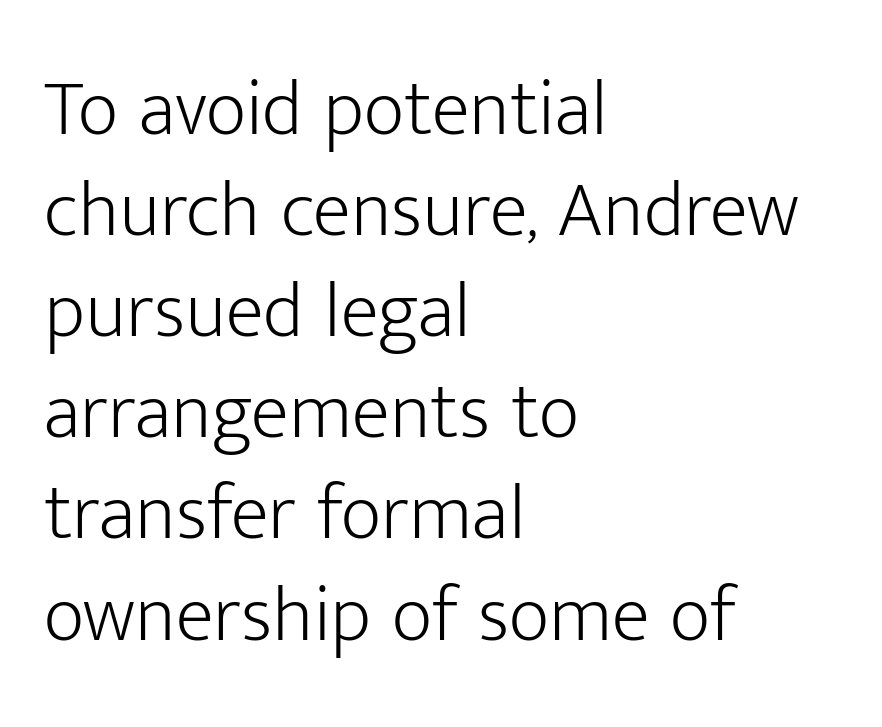
The image shows 79 px light sans-serif type, upright; set left-aligned, normal line spacing (1.28x), normal letter spacing, not underlined; low stroke contrast and a medium x-height.
